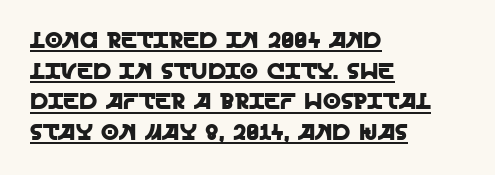
Words appear dense and cohesive because spacing is normal. Designer's note — italics off, roman on. A baseline rule has been typeset under these characters. Compared with typical paragraphs, the rows here are spaced about the same. Which margin do the lines hug? The left one — the right edge is uneven.
